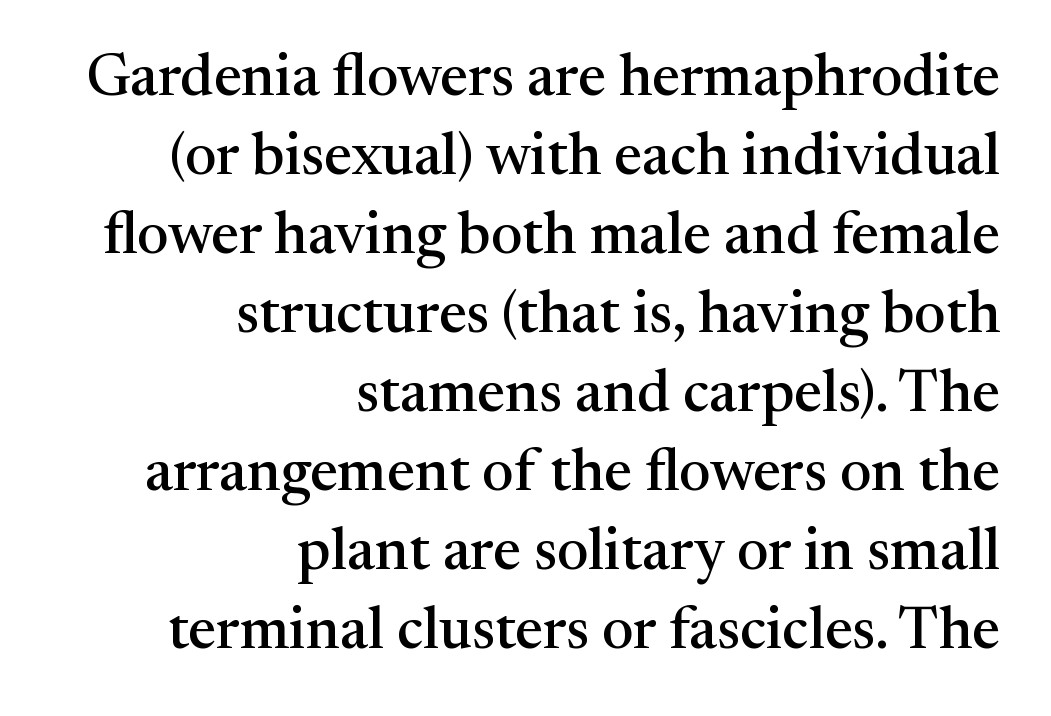
The image shows 59 px serif type, upright; set right-aligned, normal line spacing (1.34x), normal letter spacing, not underlined; medium stroke contrast and a medium x-height.
